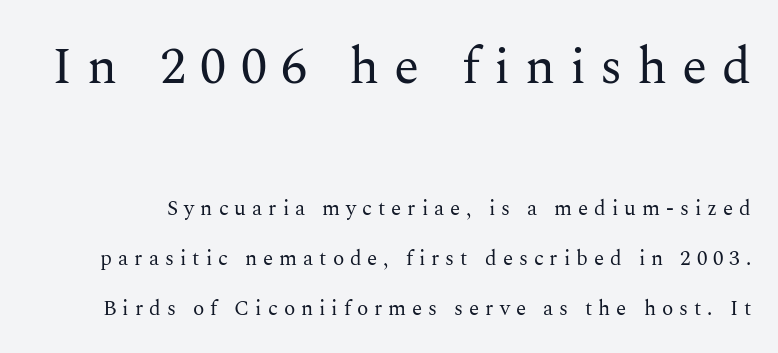
Quick note: not italic, upright. Observe the wide spacing: letters keep a clear distance from each other. The upper block of text is set noticeably larger than the block beneath it. The letters advance in unequal steps, a hallmark of proportional type. What kind of face is this? One with serifs.
